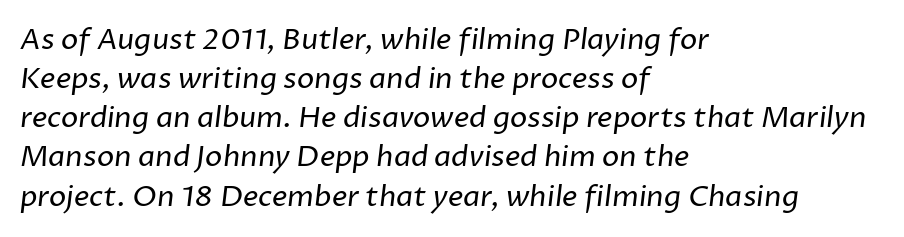
{"serif": "no", "bold": "no", "weight": "regular", "width": "normal", "stroke_contrast": "low", "x_height": "medium", "monospaced": "no", "underline": "no", "align": "left", "line_spacing": "normal", "line_spacing_ratio": 1.35, "letter_spacing": "normal", "letter_spacing_em": 0.0, "glyph_px": 29}
